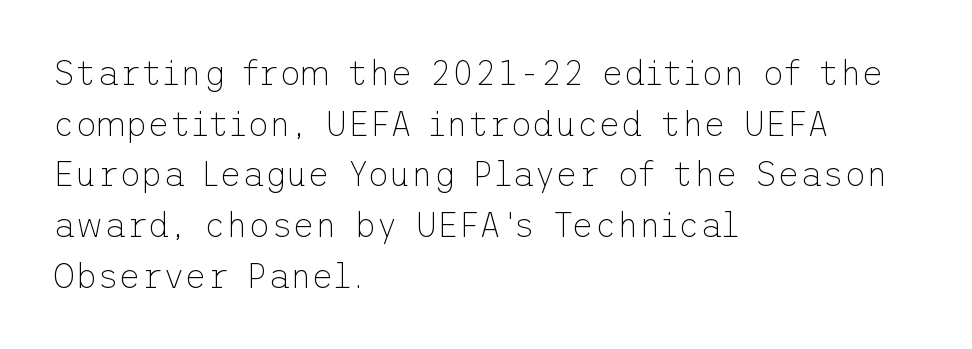
Vertical strokes here are truly vertical. In terms of leading, this rendering sits right in the middle. The passage shown is typeset with a sans-serif family. Stroke mass is kept to a normal reading level or below. Line starts are locked; line ends wander.
